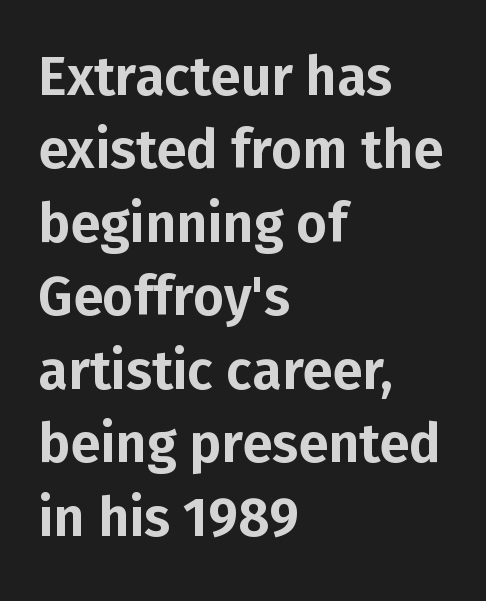
Q: Is the text italic (slanted)? A: No, it is upright.
Q: Is the typeface a serif or a sans-serif typeface? A: Sans-serif.
Q: Is the text underlined? A: No.
Q: How is the paragraph aligned? A: Left-aligned.
Q: Is the spacing between letters normal or unusually wide? A: Normal.
Q: Is the spacing between lines tight, normal or loose? A: Normal.
Q: Width (condensed, normal, or wide)? A: Normal.
Q: Stroke contrast? A: Low.
Q: x-height? A: Medium.
Q: Monospaced? A: No.
